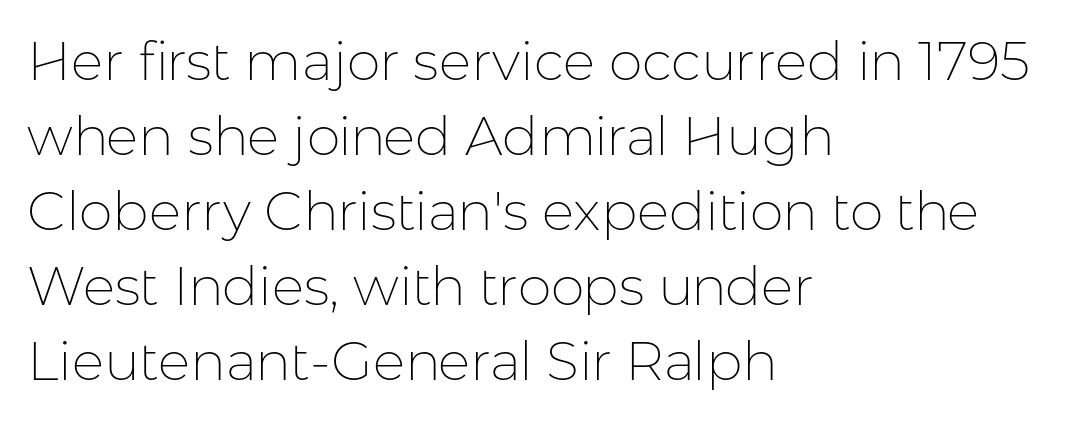
Q: Is the text bold? A: No.
Q: Is the text italic (slanted)? A: No, it is upright.
Q: Is the typeface a serif or a sans-serif typeface? A: Sans-serif.
Q: Is the text underlined? A: No.
Q: How is the paragraph aligned? A: Left-aligned.
Q: Is the spacing between letters normal or unusually wide? A: Normal.
Q: Is the spacing between lines tight, normal or loose? A: Normal.
Q: Width (condensed, normal, or wide)? A: Normal.
Q: Stroke contrast? A: Low.
Q: x-height? A: Medium.
Q: Monospaced? A: No.
